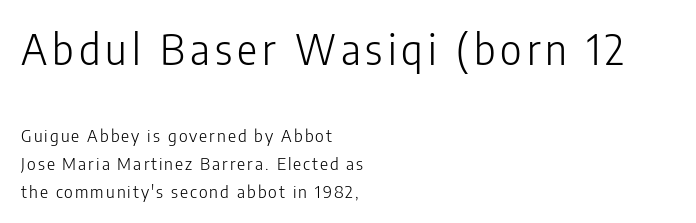
{"serif": "no", "italic": "no", "bold": "no", "weight": "light", "width": "condensed", "stroke_contrast": "low", "x_height": "medium", "monospaced": "no", "underline": "no", "align": "left", "line_spacing": "normal", "line_spacing_ratio": 1.65, "larger_block": "first", "size_ratio": 2.47, "glyph_px": 42}
